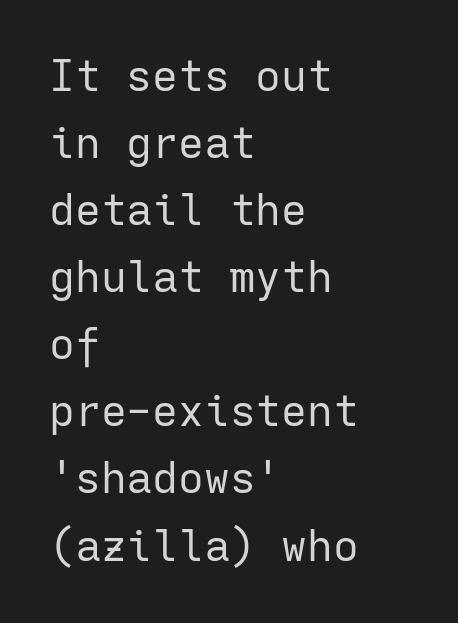
{"serif": "no", "italic": "no", "bold": "no", "weight": "regular", "width": "normal", "stroke_contrast": "low", "x_height": "medium", "monospaced": "yes", "underline": "no", "align": "left", "line_spacing": "normal", "line_spacing_ratio": 1.56, "letter_spacing": "normal", "letter_spacing_em": 0.0, "glyph_px": 43}
